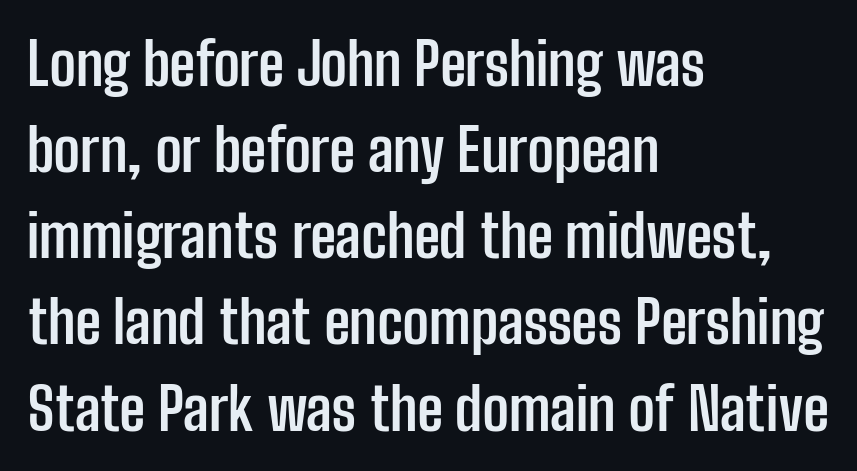
{"serif": "no", "italic": "no", "bold": "yes", "weight": "semibold", "width": "condensed", "stroke_contrast": "low", "x_height": "medium", "monospaced": "no", "underline": "no", "align": "left", "line_spacing": "normal", "line_spacing_ratio": 1.46, "letter_spacing": "normal", "letter_spacing_em": 0.0, "glyph_px": 59}
